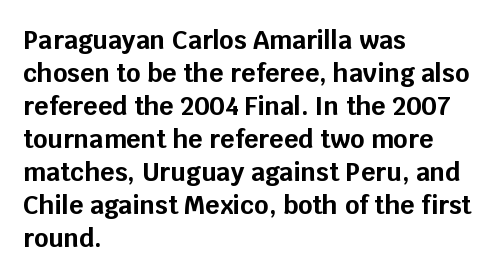
The image shows 25 px bold type, upright; set left-aligned, normal line spacing (1.32x), normal letter spacing, not underlined.
